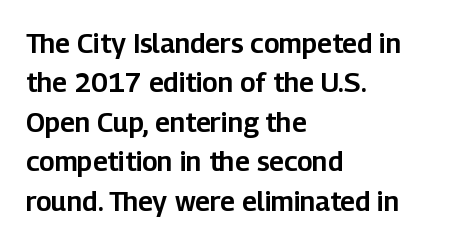
Rule under the text: the space is simply empty. The passage is arranged the way most books set body copy — flush left. This is the regular roman posture of the typeface. Default kerning and tracking; the words read as compact shapes.
